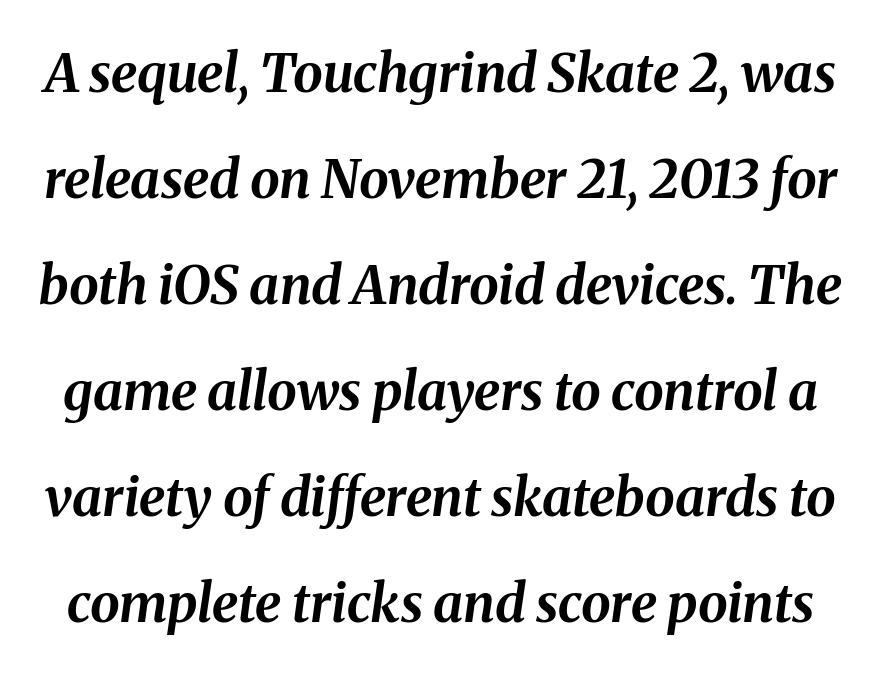
Caption: bold face, heavy strokes. Words float on clear page, feet unadorned. Would a proofreader flag this as italicized? Yes. Words appear dense and cohesive because spacing is normal.
